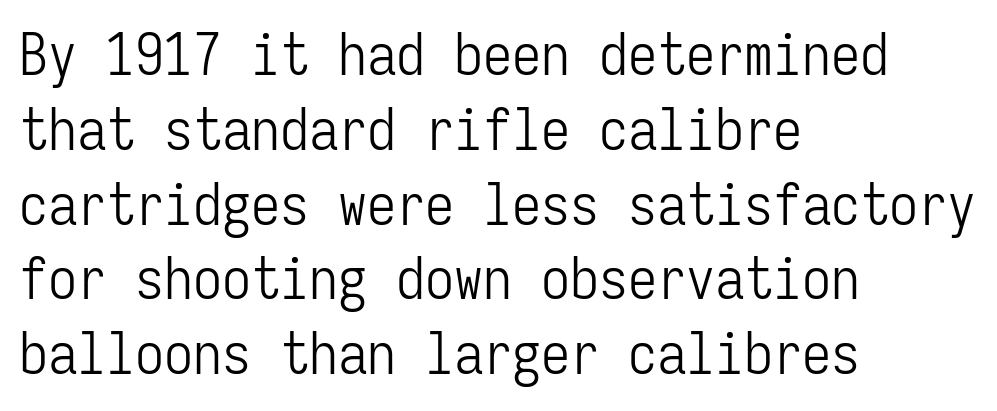
{"serif": "no", "italic": "no", "bold": "no", "weight": "light", "width": "condensed", "stroke_contrast": "low", "x_height": "medium", "monospaced": "yes", "underline": "no", "align": "left", "line_spacing": "normal", "line_spacing_ratio": 1.29, "letter_spacing": "normal", "letter_spacing_em": 0.0, "glyph_px": 58}
